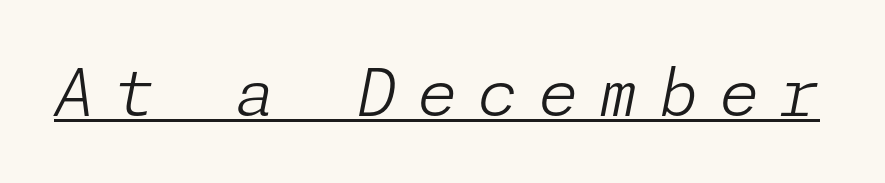
{"italic": "yes", "lean": "right", "slant_degrees": 11, "bold": "no", "weight": "light", "width": "normal", "stroke_contrast": "low", "x_height": "medium", "underline": "yes", "letter_spacing": "wide", "letter_spacing_em": 0.31, "glyph_px": 65}
